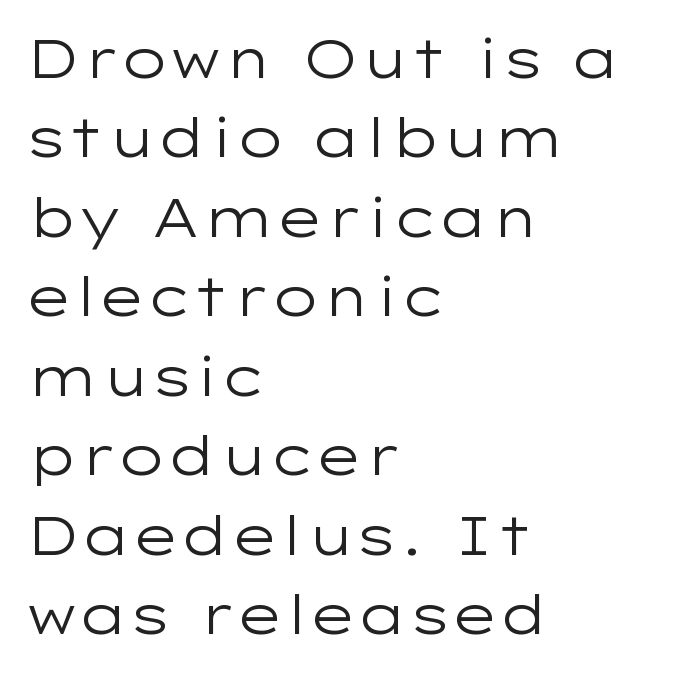
The face used here is a sans, in the tradition of grotesques and geometrics. Is the block centered? No — it sits flush against the left margin. Looks like regular typesetting: each glyph gets only the width it needs. Vertical spacing — default.
